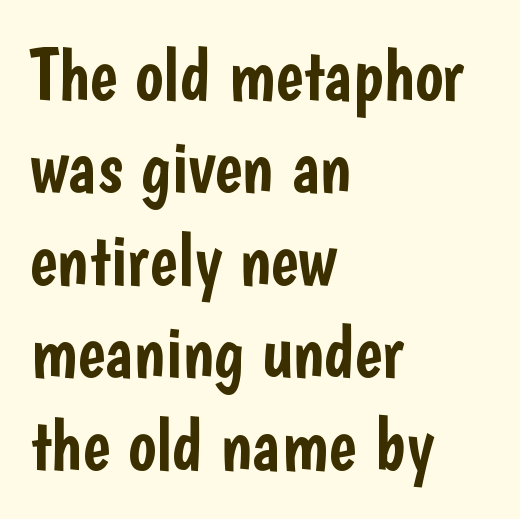
The image shows 74 px condensed sans-serif type, upright; set left-aligned, normal line spacing (1.25x), normal letter spacing, not underlined; low stroke contrast and a medium x-height.
